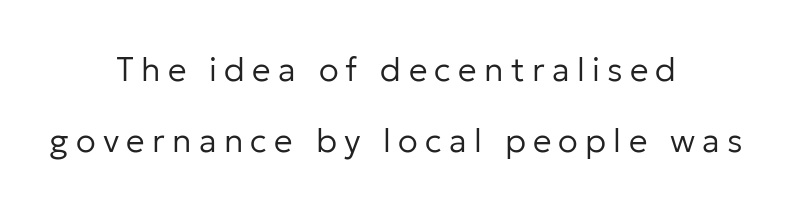
Q: Is the text bold? A: No.
Q: Is the text italic (slanted)? A: No, it is upright.
Q: Is the typeface a serif or a sans-serif typeface? A: Sans-serif.
Q: Is the text underlined? A: No.
Q: How is the paragraph aligned? A: Centered.
Q: Is the spacing between letters normal or unusually wide? A: Unusually wide.
Q: Is the spacing between lines tight, normal or loose? A: Loose.
Q: Width (condensed, normal, or wide)? A: Normal.
Q: Stroke contrast? A: Low.
Q: x-height? A: Medium.
Q: Monospaced? A: No.
